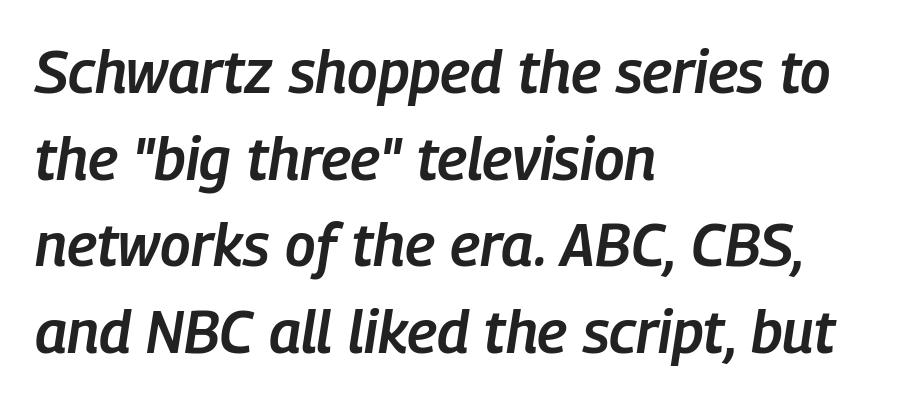
Q: Is the text bold? A: Semi-bold.
Q: Is the text italic (slanted)? A: Yes, it leans right by about 9 degrees.
Q: Is the text underlined? A: No.
Q: How is the paragraph aligned? A: Left-aligned.
Q: Is the spacing between letters normal or unusually wide? A: Normal.
Q: Is the spacing between lines tight, normal or loose? A: Normal.
Q: Width (condensed, normal, or wide)? A: Condensed.
Q: Stroke contrast? A: Low.
Q: x-height? A: Medium.
Q: Monospaced? A: No.
